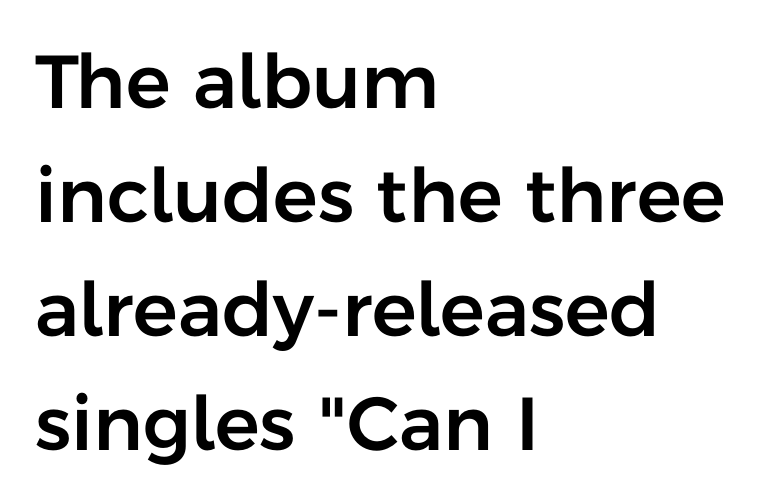
The image shows 75 px sans-serif type, upright; set left-aligned, normal line spacing (1.52x), normal letter spacing, not underlined; low stroke contrast and a medium x-height.
